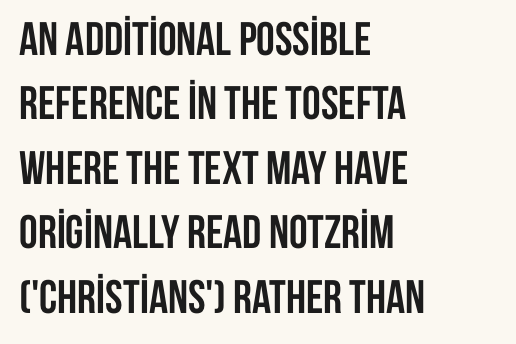
Q: Is the text bold? A: Yes.
Q: Is the text italic (slanted)? A: No, it is upright.
Q: Is the typeface a serif or a sans-serif typeface? A: Sans-serif.
Q: Is the text underlined? A: No.
Q: How is the paragraph aligned? A: Left-aligned.
Q: Is the spacing between letters normal or unusually wide? A: Normal.
Q: Is the spacing between lines tight, normal or loose? A: Normal.
Q: Width (condensed, normal, or wide)? A: Condensed.
Q: Stroke contrast? A: Low.
Q: x-height? A: Large.
Q: Monospaced? A: No.
